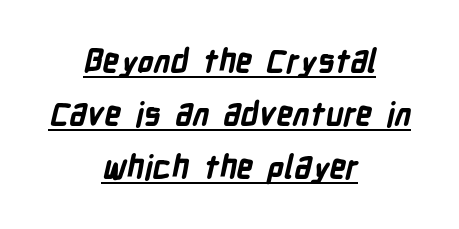
Q: Is the text bold? A: Yes.
Q: Is the typeface a serif or a sans-serif typeface? A: Sans-serif.
Q: Is the text underlined? A: Yes.
Q: How is the paragraph aligned? A: Centered.
Q: Is the spacing between letters normal or unusually wide? A: Normal.
Q: Is the spacing between lines tight, normal or loose? A: Normal.
Q: Width (condensed, normal, or wide)? A: Condensed.
Q: Stroke contrast? A: Low.
Q: x-height? A: Medium.
Q: Monospaced? A: No.
